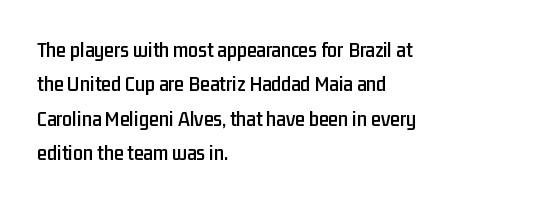
{"italic": "no", "underline": "no", "align": "left", "line_spacing": "normal", "line_spacing_ratio": 1.56, "letter_spacing": "normal", "letter_spacing_em": 0.0, "glyph_px": 22}
